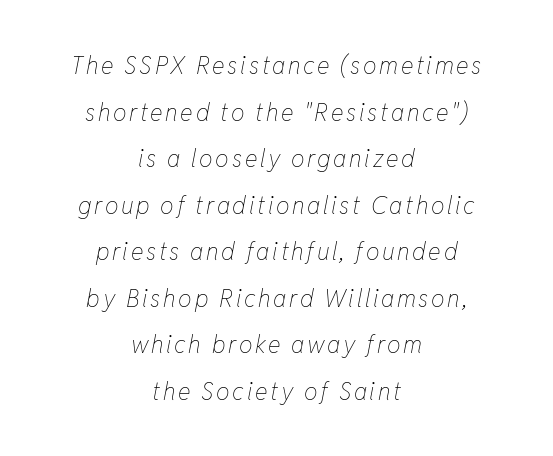
{"italic": "yes", "lean": "right", "slant_degrees": 11, "bold": "no", "underline": "no", "align": "center", "line_spacing": "loose", "line_spacing_ratio": 1.94, "glyph_px": 24}
